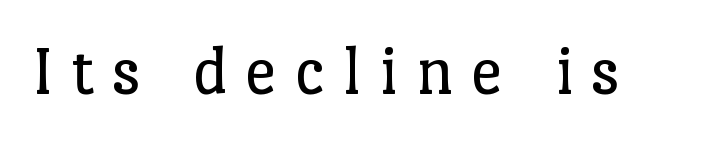
Is this a heavy cut? Hardly; it is regular or lighter. The rendering uses natural spacing where letterforms have individual widths. The lettering stays uniformly vertical, giving the passage a roman look. Regarding serifs, this sample has them. There is plenty of visible air inserted between adjacent glyphs.
